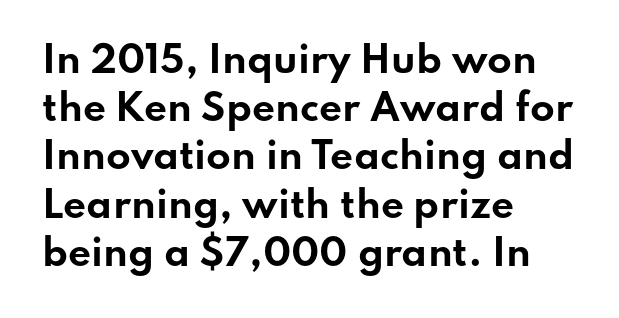
Only glyphs here, with clear space below each row. Ordinary non-slanted type is in use. The rendering shows plain stroke endings on the letterforms — a sans-serif design. The passage shown stacks its lines at a standard gap.
